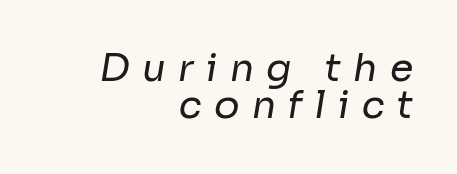
Q: Is the text bold? A: No.
Q: Is the typeface a serif or a sans-serif typeface? A: Sans-serif.
Q: Is the text underlined? A: No.
Q: How is the paragraph aligned? A: Right-aligned.
Q: Is the spacing between letters normal or unusually wide? A: Unusually wide.
Q: Is the spacing between lines tight, normal or loose? A: Tight.
Q: Width (condensed, normal, or wide)? A: Normal.
Q: Stroke contrast? A: Low.
Q: x-height? A: Medium.
Q: Monospaced? A: No.
